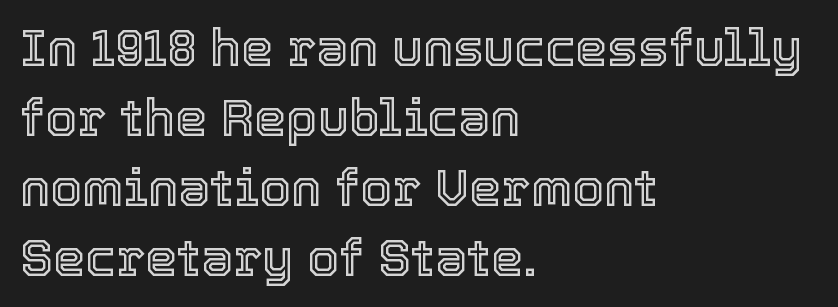
Q: Is the text italic (slanted)? A: No, it is upright.
Q: Is the text underlined? A: No.
Q: How is the paragraph aligned? A: Left-aligned.
Q: Is the spacing between letters normal or unusually wide? A: Normal.
Q: Is the spacing between lines tight, normal or loose? A: Normal.
Q: Width (condensed, normal, or wide)? A: Normal.
Q: x-height? A: Medium.
Q: Monospaced? A: No.
